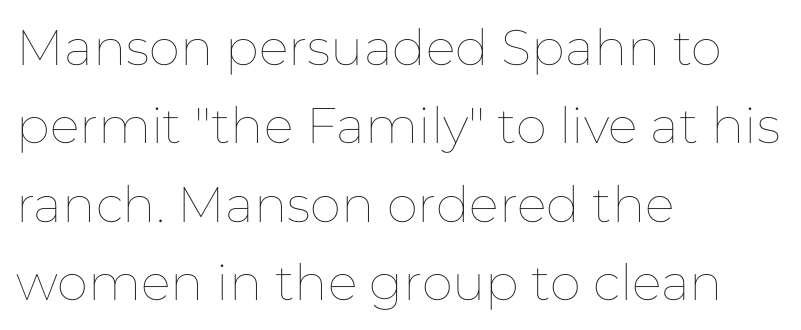
{"italic": "no", "bold": "no", "weight": "thin", "width": "normal", "stroke_contrast": "low", "x_height": "medium", "monospaced": "no", "underline": "no", "align": "left", "line_spacing": "normal", "line_spacing_ratio": 1.57, "letter_spacing": "normal", "letter_spacing_em": 0.0, "glyph_px": 50}
